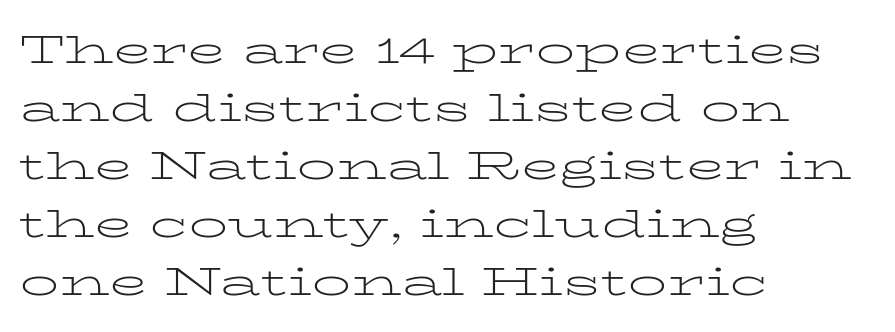
The image shows 39 px light, wide serif type, upright; set left-aligned, normal line spacing (1.49x), normal letter spacing, not underlined; low stroke contrast and a medium x-height.
